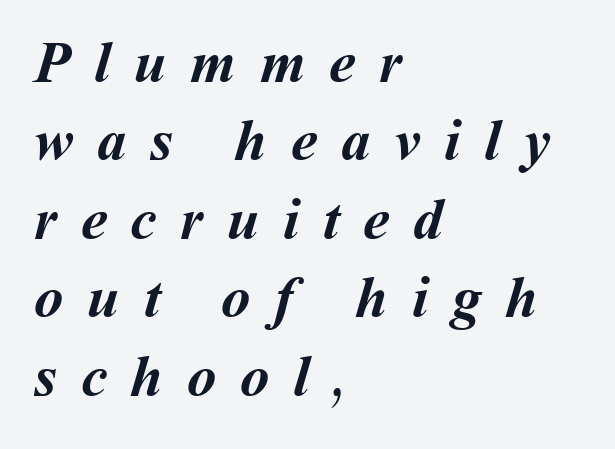
The rendering anchors every line to the left-hand side. Summary of vertical rhythm: regular, with standard interline spacing. Letter spacing: wide. Proportional: the letters do not fall into vertical columns.
